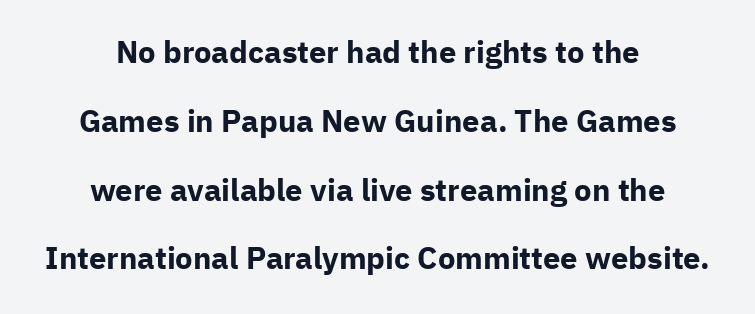
{"serif": "no", "italic": "no", "bold": "yes", "weight": "bold", "width": "normal", "stroke_contrast": "low", "x_height": "medium", "monospaced": "no", "underline": "no", "align": "center", "line_spacing": "loose", "line_spacing_ratio": 2.22, "letter_spacing": "normal", "letter_spacing_em": 0.0, "glyph_px": 31}
